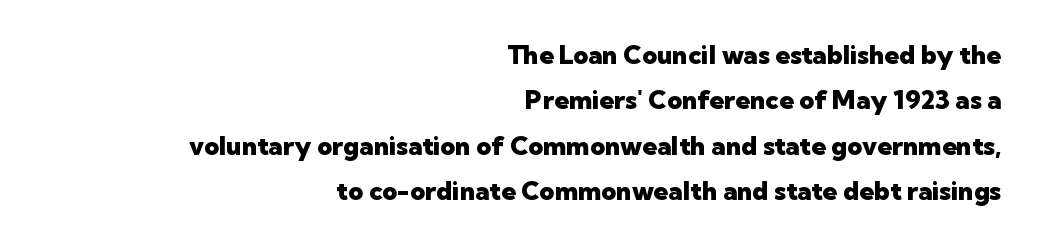
The image shows 26 px bold type, upright; set right-aligned, line spacing 1.75x, normal letter spacing, not underlined.
